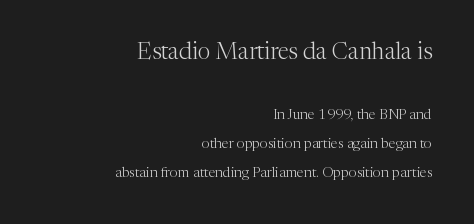
Q: Is the text bold? A: No.
Q: Is the text italic (slanted)? A: No, it is upright.
Q: Is the text underlined? A: No.
Q: How is the paragraph aligned? A: Right-aligned.
Q: Is the spacing between letters normal or unusually wide? A: Normal.
Q: Is the spacing between lines tight, normal or loose? A: Loose.
Q: Which block of text is set in a larger size, the first (top) or the second (bottom)? A: The first (top) one.
